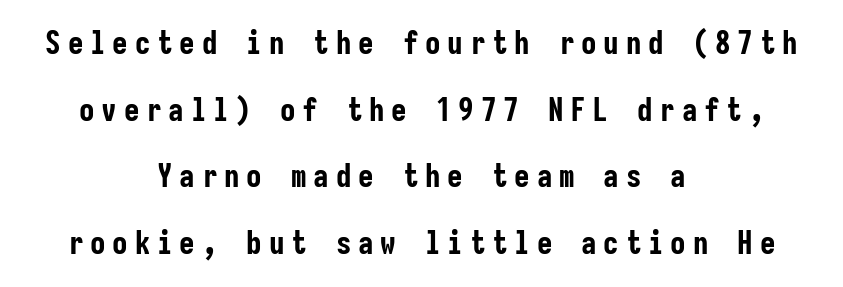
{"serif": "no", "italic": "no", "bold": "yes", "weight": "bold", "width": "condensed", "stroke_contrast": "low", "x_height": "medium", "monospaced": "yes", "underline": "no", "align": "center", "line_spacing": "loose", "line_spacing_ratio": 2.15, "letter_spacing": "wide", "letter_spacing_em": 0.22, "glyph_px": 31}
